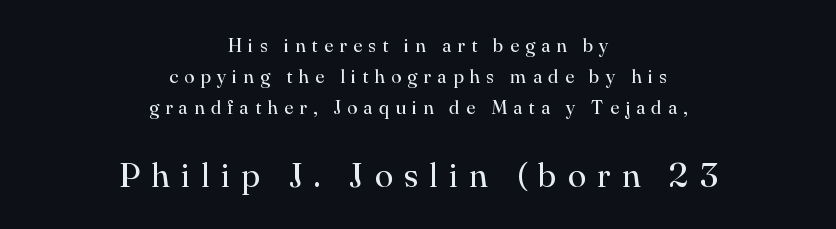
{"serif": "yes", "italic": "no", "bold": "no", "weight": "regular", "width": "normal", "stroke_contrast": "high", "x_height": "small", "monospaced": "no", "underline": "no", "align": "center", "line_spacing": "normal", "line_spacing_ratio": 1.62, "letter_spacing": "wide", "letter_spacing_em": 0.32, "larger_block": "second", "size_ratio": 1.79, "glyph_px": 34}
